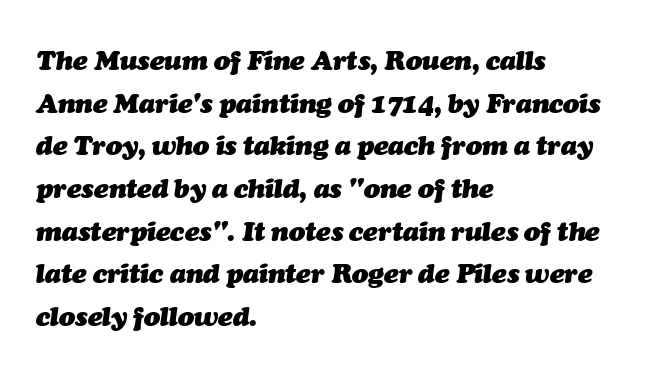
Q: Is the text bold? A: Yes.
Q: Is the text italic (slanted)? A: Yes, it leans right by about 7 degrees.
Q: Is the text underlined? A: No.
Q: How is the paragraph aligned? A: Left-aligned.
Q: Is the spacing between letters normal or unusually wide? A: Normal.
Q: Is the spacing between lines tight, normal or loose? A: Normal.
